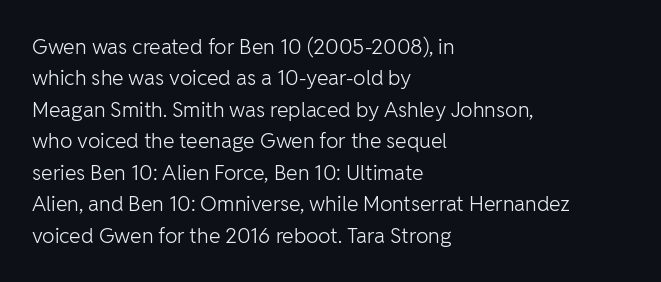
The image shows 21 px text type, upright; set left-aligned, normal line spacing (1.5x), normal letter spacing, not underlined.
